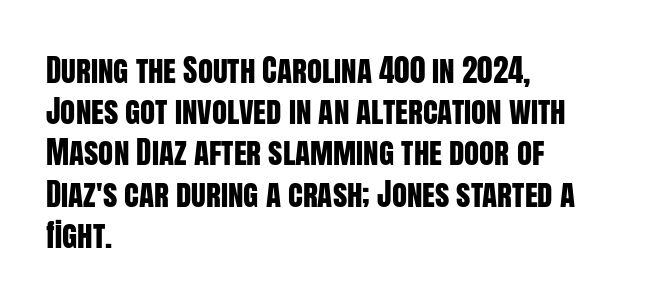
{"serif": "no", "italic": "no", "width": "condensed", "stroke_contrast": "low", "x_height": "large", "monospaced": "no", "underline": "no", "align": "left", "line_spacing": "normal", "line_spacing_ratio": 1.33, "letter_spacing": "normal", "letter_spacing_em": 0.0, "glyph_px": 31}
